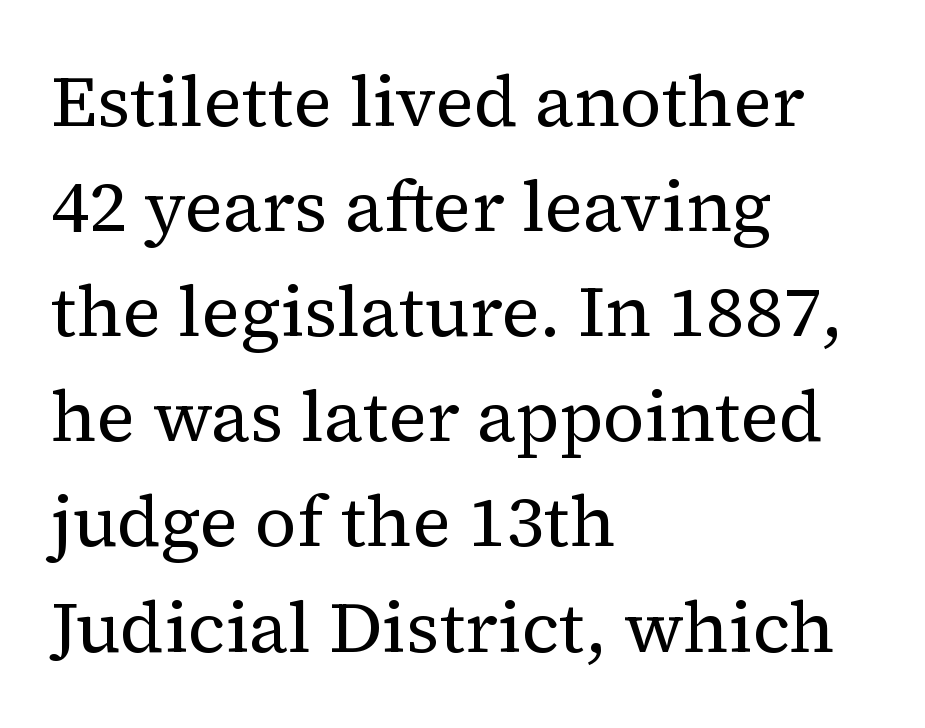
{"serif": "yes", "italic": "no", "bold": "no", "weight": "regular", "width": "normal", "stroke_contrast": "medium", "x_height": "medium", "monospaced": "no", "underline": "no", "align": "left", "line_spacing": "normal", "line_spacing_ratio": 1.46, "letter_spacing": "normal", "letter_spacing_em": 0.0, "glyph_px": 72}
